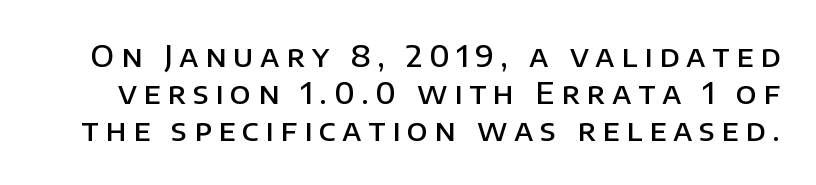
The image shows 30 px semibold sans-serif type, upright; set line spacing 1.24x, unusually wide letter spacing (+0.22 em), not underlined; low stroke contrast and a large x-height.
